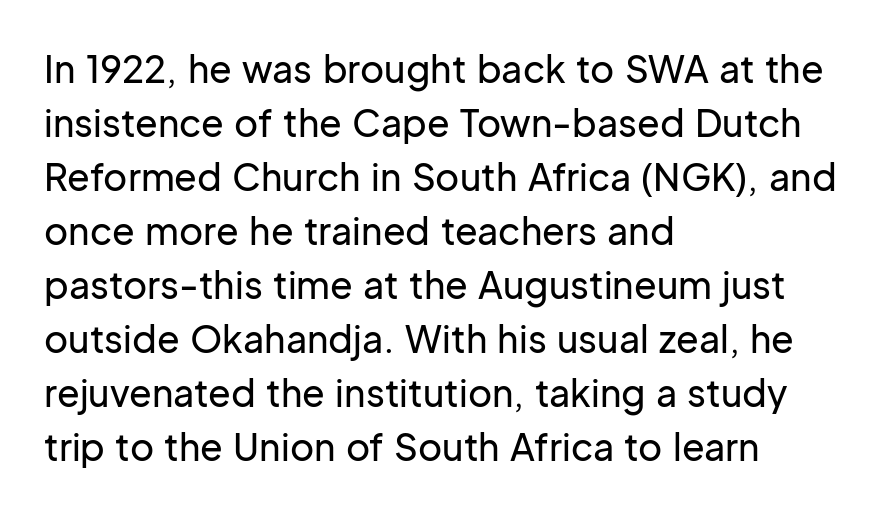
{"serif": "no", "italic": "no", "width": "normal", "stroke_contrast": "low", "x_height": "medium", "monospaced": "no", "underline": "no", "align": "left", "line_spacing": "normal", "line_spacing_ratio": 1.46, "letter_spacing": "normal", "letter_spacing_em": 0.0, "glyph_px": 37}
